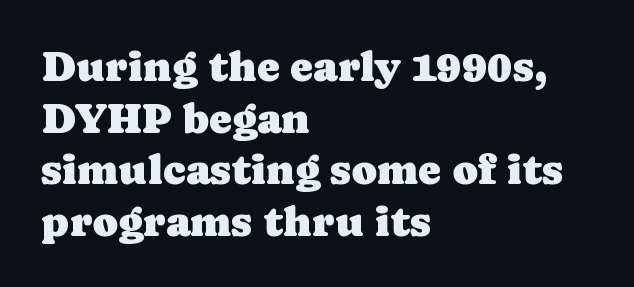
The image shows 43 px serif type, upright; set left-aligned, line spacing 1.2x, normal letter spacing, not underlined; low stroke contrast and a medium x-height.
